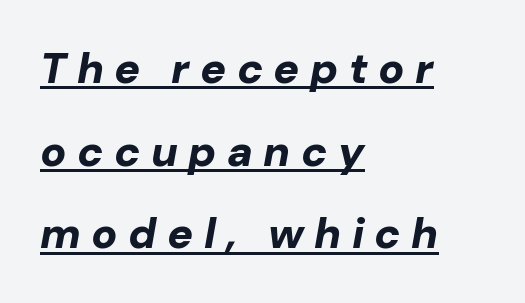
The image shows 43 px bold type, italic (leaning right); set left-aligned, loose line spacing (1.92x), unusually wide letter spacing (+0.24 em), underlined; low stroke contrast and a medium x-height.
